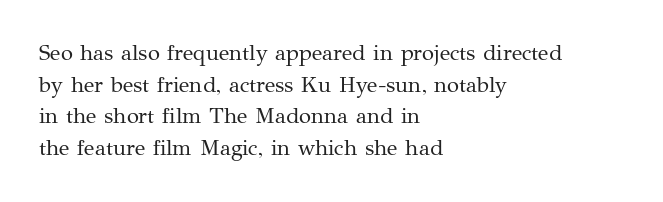
Ordinary non-slanted type is in use. Whoever set this chose a conventional vertical rhythm. Nothing unusual about the tracking: characters are spaced as the font intends. Every row of glyphs begins at an identical x-position on the left.
